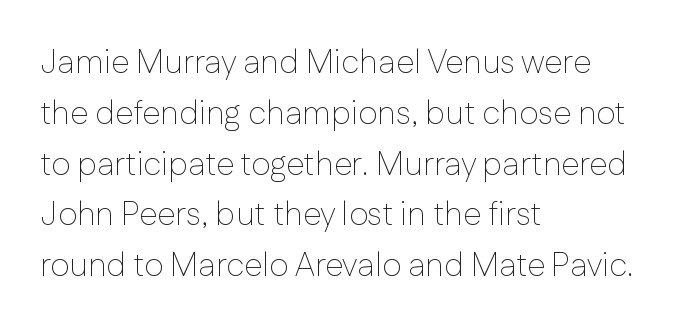
The image shows 33 px thin sans-serif type, upright; set left-aligned, normal line spacing (1.54x), normal letter spacing, not underlined; low stroke contrast and a medium x-height.
